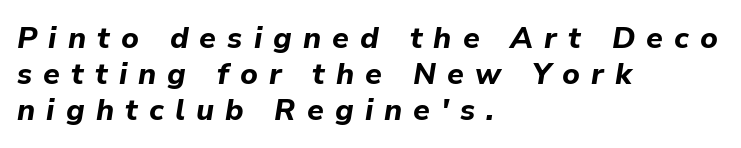
The image shows 30 px bold type, italic (leaning right); set left-aligned, line spacing 1.2x, unusually wide letter spacing (+0.37 em), not underlined; low stroke contrast and a medium x-height.
